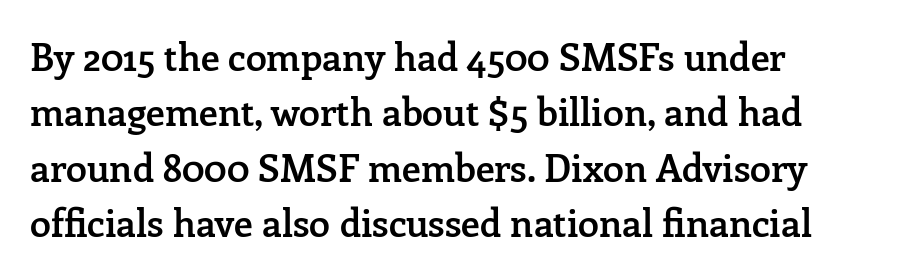
Q: Is the text bold? A: Semi-bold.
Q: Is the text italic (slanted)? A: No, it is upright.
Q: Is the typeface a serif or a sans-serif typeface? A: Serif.
Q: Is the text underlined? A: No.
Q: How is the paragraph aligned? A: Left-aligned.
Q: Is the spacing between letters normal or unusually wide? A: Normal.
Q: Is the spacing between lines tight, normal or loose? A: Normal.
Q: Width (condensed, normal, or wide)? A: Normal.
Q: Stroke contrast? A: Low.
Q: x-height? A: Medium.
Q: Monospaced? A: No.
